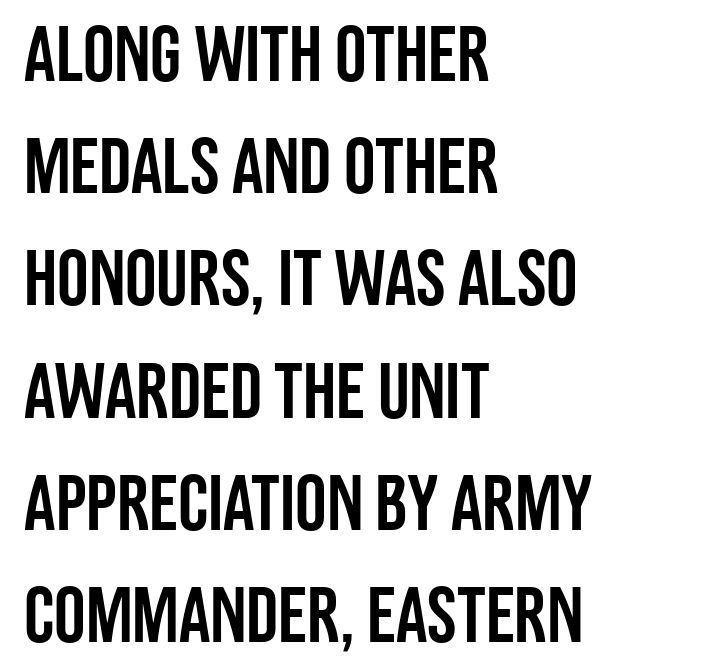
{"serif": "no", "italic": "no", "width": "condensed", "stroke_contrast": "low", "x_height": "large", "monospaced": "no", "underline": "no", "align": "left", "line_spacing": "normal", "line_spacing_ratio": 1.42, "letter_spacing": "normal", "letter_spacing_em": 0.0, "glyph_px": 79}
